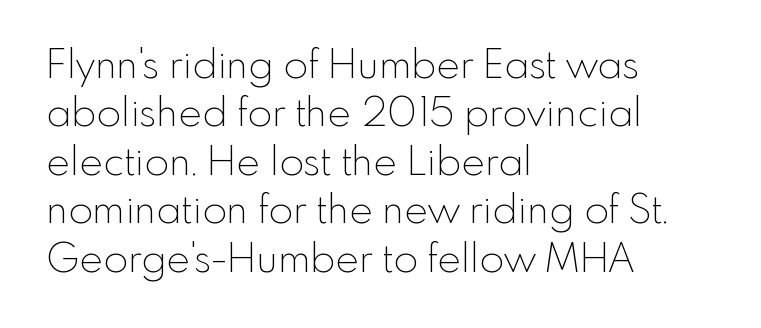
Vertical stems look standard width or narrower in stroke. The foot of each line stays bare and open. The axis of the letterforms is exactly vertical. The type is set solid horizontally, with unmodified tracking.
